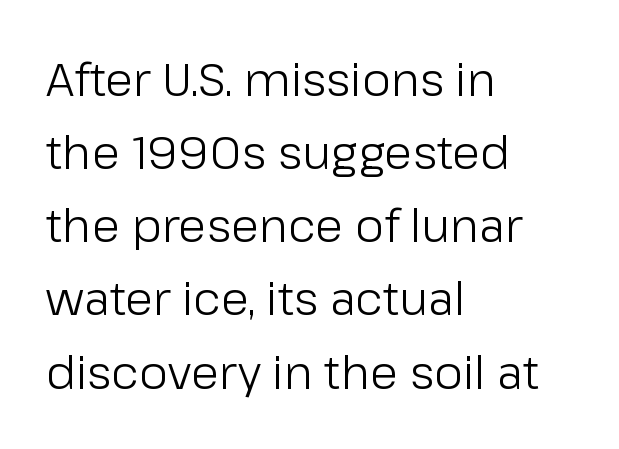
The image shows 46 px light sans-serif type, upright; set left-aligned, normal line spacing (1.59x), normal letter spacing, not underlined; low stroke contrast and a medium x-height.
